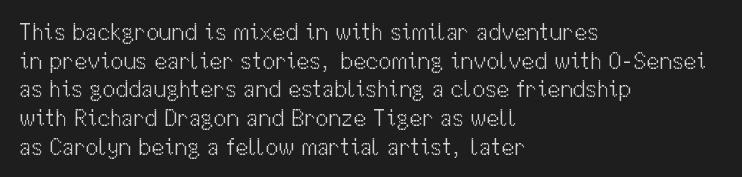
The lines sit at an ordinary, default distance from one another. The text block is weighted toward the left margin, trailing off unevenly rightward. Tracking value appears to be zero — textbook default spacing. Has an underline been added? It has not. Stroke mass is kept to a normal reading level or below.
